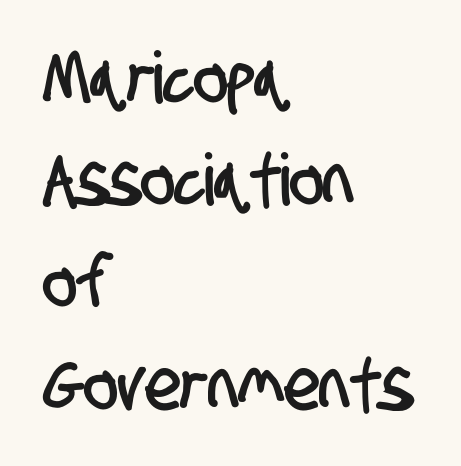
Q: Is the typeface a serif or a sans-serif typeface? A: Sans-serif.
Q: Is the text underlined? A: No.
Q: How is the paragraph aligned? A: Left-aligned.
Q: Is the spacing between letters normal or unusually wide? A: Normal.
Q: Is the spacing between lines tight, normal or loose? A: Normal.
Q: Width (condensed, normal, or wide)? A: Condensed.
Q: Stroke contrast? A: Low.
Q: x-height? A: Large.
Q: Monospaced? A: No.
